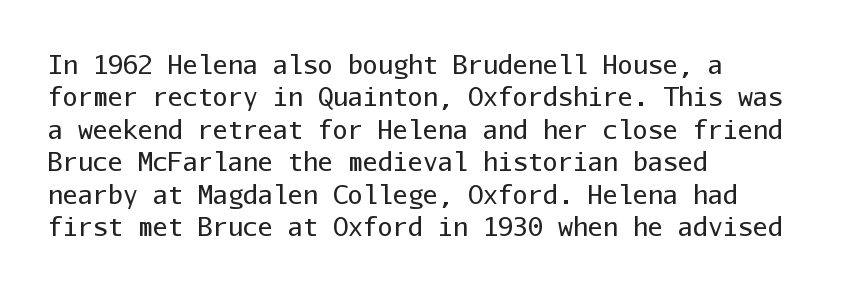
{"italic": "no", "bold": "no", "underline": "no", "align": "left", "line_spacing": "normal", "line_spacing_ratio": 1.3, "letter_spacing": "normal", "letter_spacing_em": 0.0, "glyph_px": 25}
